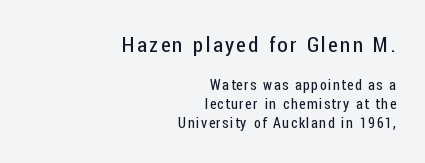
The letterforms sit at book weight or below. The passage shown stacks its lines at a standard gap. Line endings align vertically; line beginnings do not. Ascenders rise straight up at ninety degrees. This layout puts the oversized block above and the modest block below.
